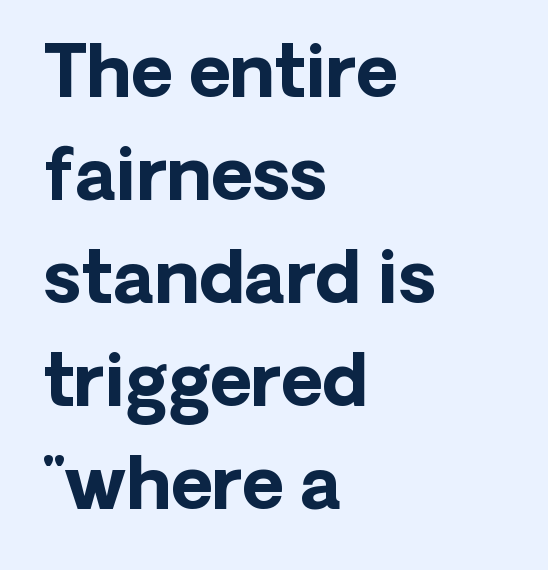
The type family on display is of the sans-serif kind. Think of a printed novel: that variable character pitch is what you see here. The gaps between neighbouring characters are ordinary and unremarkable. Style check: upright. Honestly, the row spacing looks completely unremarkable. Set as a true bold cut, around the 700 mark.
